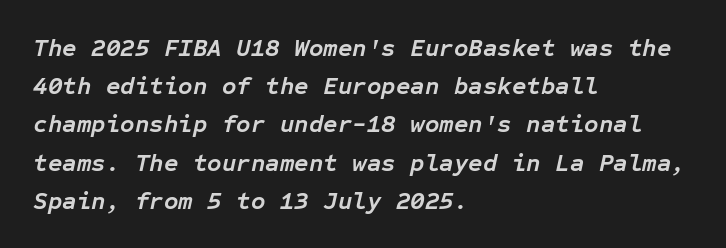
Q: Is the text bold? A: Yes.
Q: Is the text italic (slanted)? A: Yes, it leans right by about 12 degrees.
Q: Is the text underlined? A: No.
Q: How is the paragraph aligned? A: Left-aligned.
Q: Is the spacing between letters normal or unusually wide? A: Normal.
Q: Is the spacing between lines tight, normal or loose? A: Normal.
